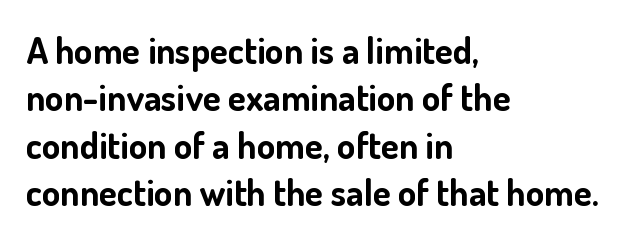
The image shows 37 px bold sans-serif type, upright; set left-aligned, normal line spacing (1.28x), normal letter spacing, not underlined; low stroke contrast and a small x-height.
